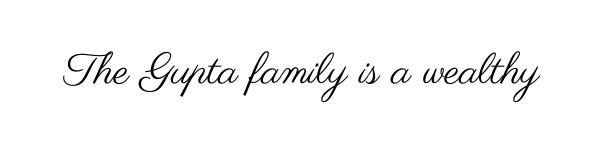
The letters advance in unequal steps, a hallmark of proportional type. Tracking here is standard; glyphs follow each other at the usual distance. The specimen omits any rule beneath the text block's lines. Ink coverage per letter is moderate at most. The text was rendered using a sans face with plain stroke endings.
